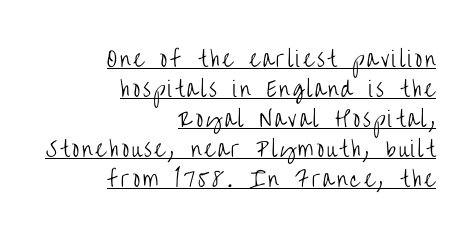
The image shows 21 px text type, upright; set right-aligned, normal line spacing (1.43x), underlined.
